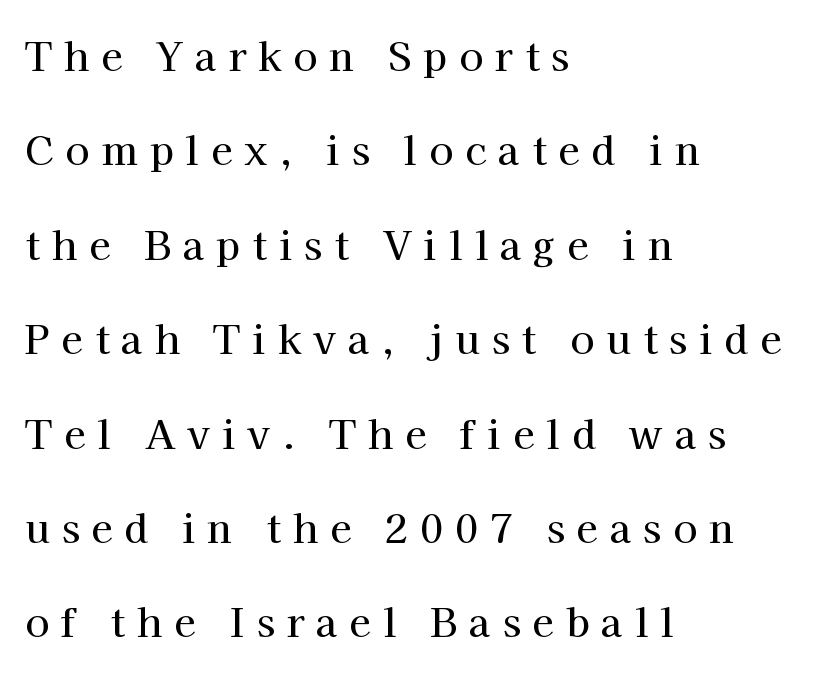
Underline: absent. It's the straight-up-and-down kind of type. The designer dialed line spacing up above the default. The passage is arranged the way most books set body copy — flush left. The rendering uses natural spacing where letterforms have individual widths. A serif font was chosen for this passage.
